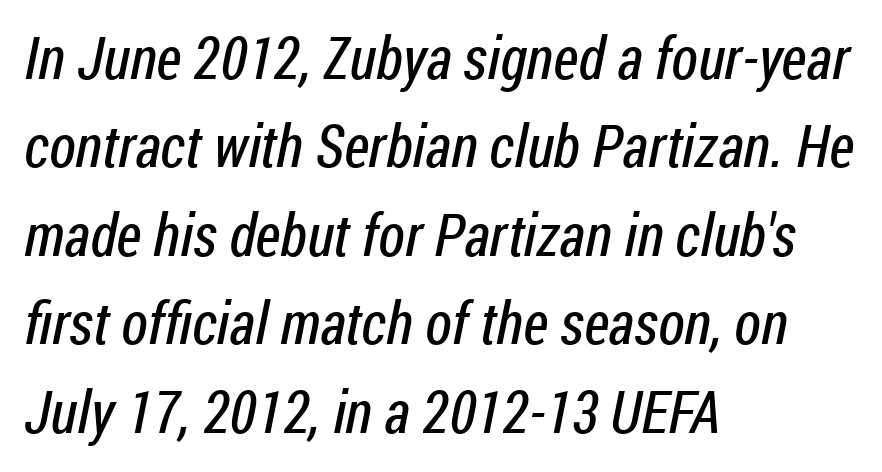
Q: Is the text bold? A: No.
Q: Is the typeface a serif or a sans-serif typeface? A: Sans-serif.
Q: Is the text underlined? A: No.
Q: How is the paragraph aligned? A: Left-aligned.
Q: Is the spacing between letters normal or unusually wide? A: Normal.
Q: Is the spacing between lines tight, normal or loose? A: Normal.
Q: Width (condensed, normal, or wide)? A: Condensed.
Q: Stroke contrast? A: Low.
Q: x-height? A: Medium.
Q: Monospaced? A: No.
